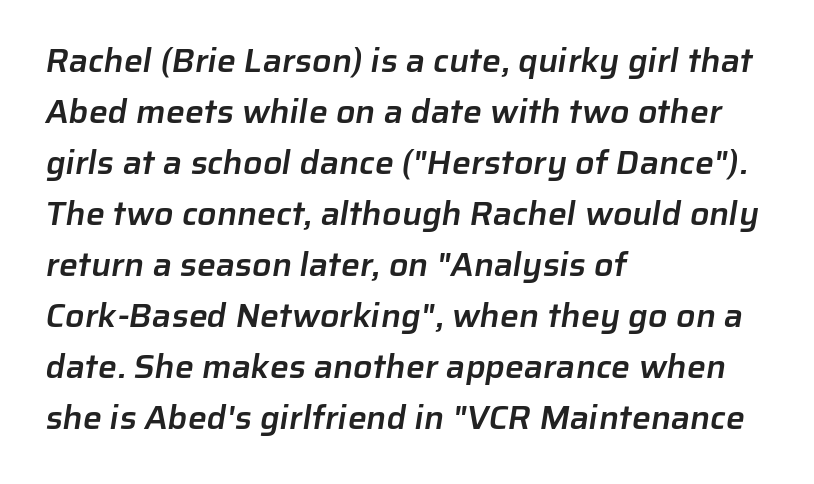
Q: Is the text bold? A: Semi-bold.
Q: Is the typeface a serif or a sans-serif typeface? A: Sans-serif.
Q: Is the text underlined? A: No.
Q: How is the paragraph aligned? A: Left-aligned.
Q: Is the spacing between letters normal or unusually wide? A: Normal.
Q: Is the spacing between lines tight, normal or loose? A: Normal.
Q: Width (condensed, normal, or wide)? A: Normal.
Q: Stroke contrast? A: Low.
Q: x-height? A: Medium.
Q: Monospaced? A: No.
